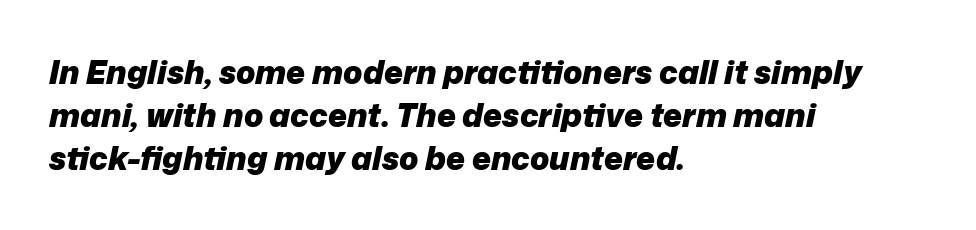
Line beginnings align vertically; line endings do not. Note the varied advance widths — an 'i' is clearly narrower than an 'm'. On the weight axis this lands at bold, roughly 700. The rendering uses a moderate line-height, typical for paragraphs.
